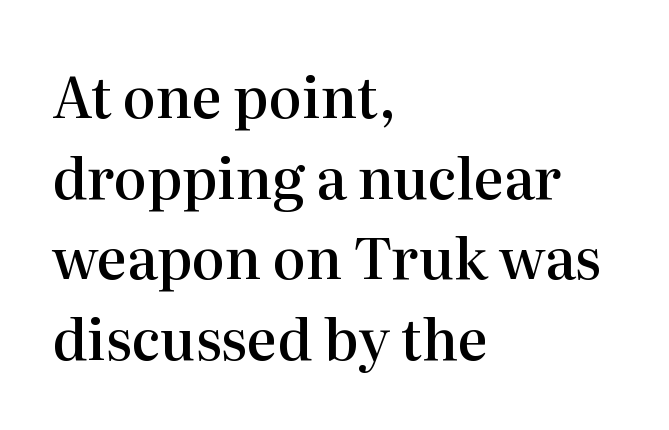
The image shows 56 px semibold serif type, upright; set left-aligned, normal line spacing (1.44x), normal letter spacing, not underlined; high stroke contrast and a medium x-height.
